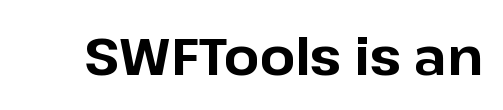
The image shows 51 px bold sans-serif type, upright; set normal letter spacing, not underlined; low stroke contrast and a medium x-height.
